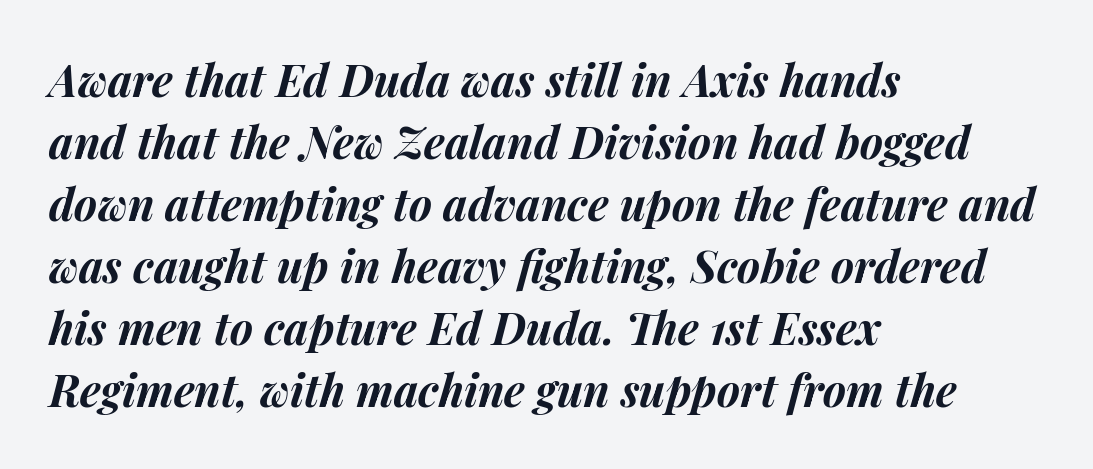
{"italic": "yes", "lean": "right", "slant_degrees": 14, "bold": "yes", "weight": "bold", "width": "normal", "stroke_contrast": "medium", "x_height": "medium", "monospaced": "no", "underline": "no", "align": "left", "line_spacing": "normal", "line_spacing_ratio": 1.41, "letter_spacing": "normal", "letter_spacing_em": 0.0, "glyph_px": 44}
